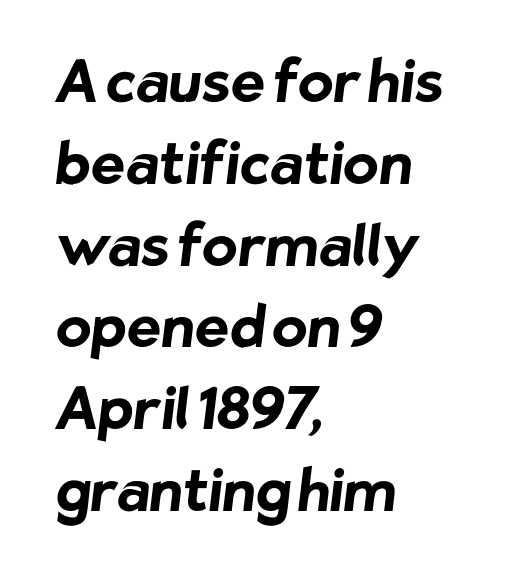
Q: Is the text bold? A: Yes.
Q: Is the typeface a serif or a sans-serif typeface? A: Sans-serif.
Q: Is the text underlined? A: No.
Q: How is the paragraph aligned? A: Left-aligned.
Q: Is the spacing between letters normal or unusually wide? A: Normal.
Q: Is the spacing between lines tight, normal or loose? A: Normal.
Q: Width (condensed, normal, or wide)? A: Normal.
Q: Stroke contrast? A: Low.
Q: x-height? A: Medium.
Q: Monospaced? A: No.
